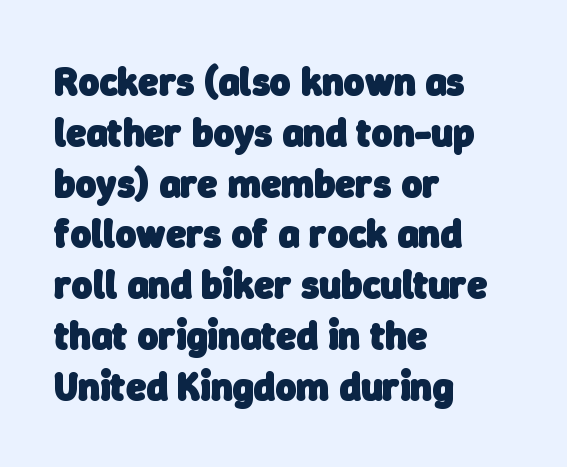
Q: Is the text bold? A: Yes.
Q: Is the typeface a serif or a sans-serif typeface? A: Sans-serif.
Q: Is the text underlined? A: No.
Q: How is the paragraph aligned? A: Left-aligned.
Q: Is the spacing between letters normal or unusually wide? A: Normal.
Q: Is the spacing between lines tight, normal or loose? A: Normal.
Q: Width (condensed, normal, or wide)? A: Normal.
Q: Stroke contrast? A: Low.
Q: x-height? A: Medium.
Q: Monospaced? A: No.
